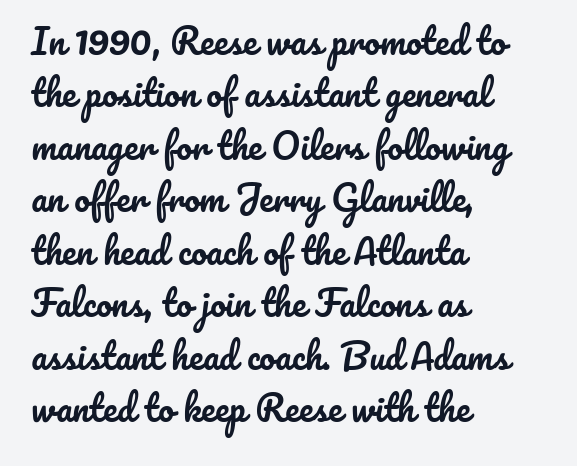
{"width": "normal", "stroke_contrast": "low", "x_height": "small", "monospaced": "no", "underline": "no", "align": "left", "line_spacing": "normal", "line_spacing_ratio": 1.5, "letter_spacing": "normal", "letter_spacing_em": 0.0, "glyph_px": 35}
